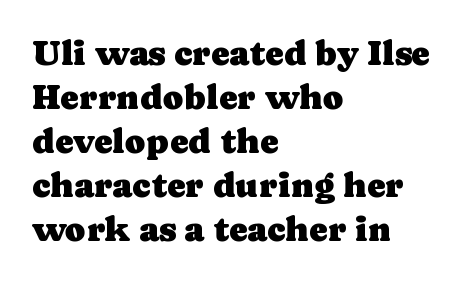
Q: Is the text italic (slanted)? A: No, it is upright.
Q: Is the typeface a serif or a sans-serif typeface? A: Serif.
Q: Is the text underlined? A: No.
Q: How is the paragraph aligned? A: Left-aligned.
Q: Is the spacing between letters normal or unusually wide? A: Normal.
Q: Is the spacing between lines tight, normal or loose? A: Normal.
Q: Width (condensed, normal, or wide)? A: Normal.
Q: Stroke contrast? A: Low.
Q: x-height? A: Medium.
Q: Monospaced? A: No.
